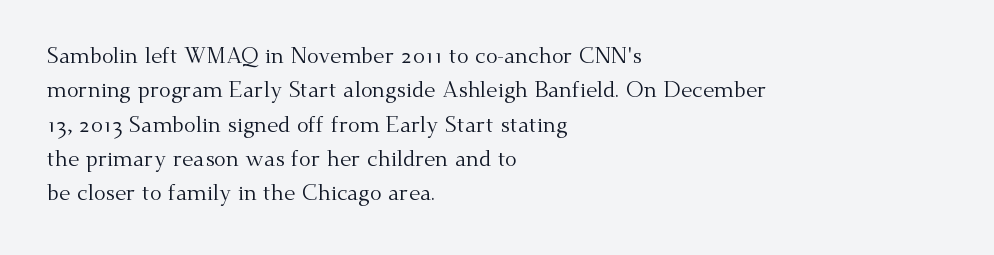
The image shows 22 px text type, upright; set left-aligned, normal line spacing (1.56x), normal letter spacing, not underlined.
